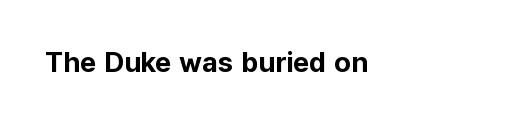
{"serif": "no", "italic": "no", "bold": "yes", "weight": "bold", "width": "normal", "stroke_contrast": "low", "x_height": "medium", "monospaced": "no", "underline": "no", "letter_spacing": "normal", "letter_spacing_em": 0.0, "glyph_px": 28}
